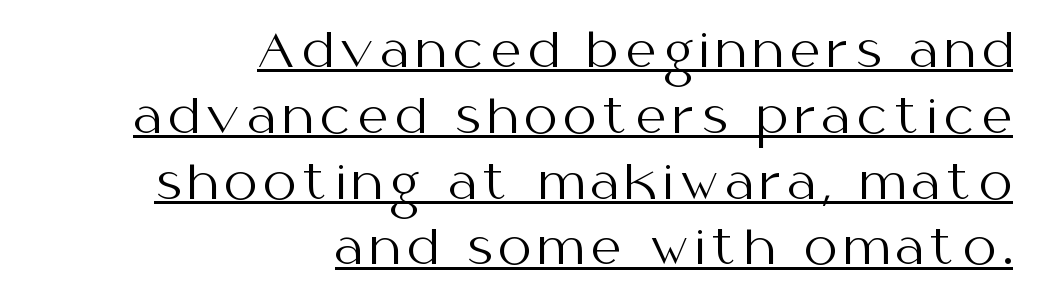
The image shows 47 px regular-weight sans-serif type, upright; set right-aligned, normal line spacing (1.4x), underlined; medium stroke contrast and a medium x-height.
